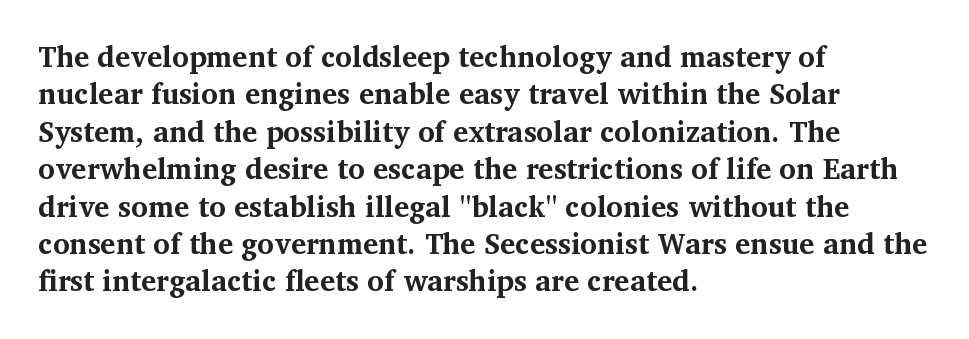
The image shows 29 px bold serif type, upright; set left-aligned, normal line spacing (1.29x), normal letter spacing, not underlined; medium stroke contrast and a medium x-height.
